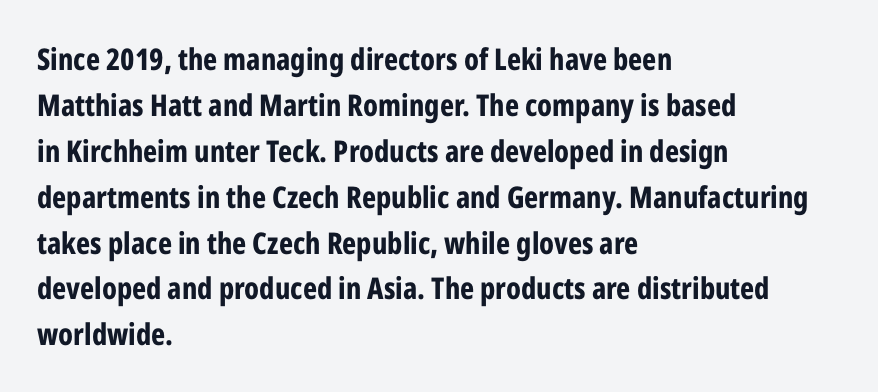
The image shows 30 px bold, condensed sans-serif type, upright; set left-aligned, normal line spacing (1.53x), normal letter spacing, not underlined; low stroke contrast and a medium x-height.
